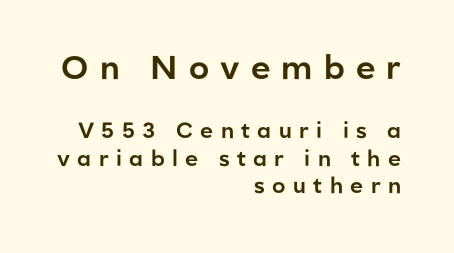
{"serif": "no", "italic": "no", "width": "normal", "stroke_contrast": "low", "x_height": "medium", "monospaced": "no", "underline": "no", "align": "right", "line_spacing": "normal", "line_spacing_ratio": 1.26, "letter_spacing": "wide", "letter_spacing_em": 0.34, "larger_block": "first", "size_ratio": 1.5, "glyph_px": 33}
